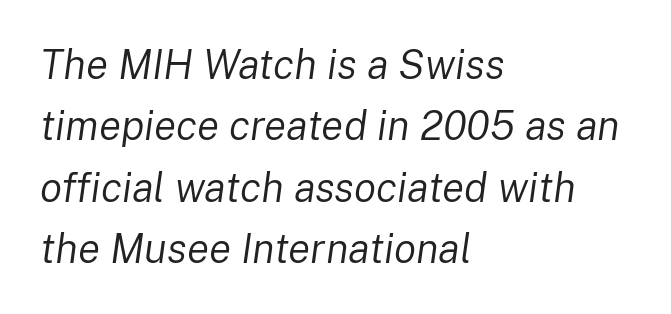
Q: Is the text bold? A: No.
Q: Is the text italic (slanted)? A: Yes, it leans right by about 8 degrees.
Q: Is the text underlined? A: No.
Q: How is the paragraph aligned? A: Left-aligned.
Q: Is the spacing between letters normal or unusually wide? A: Normal.
Q: Is the spacing between lines tight, normal or loose? A: Normal.
Q: Width (condensed, normal, or wide)? A: Normal.
Q: Stroke contrast? A: Low.
Q: x-height? A: Medium.
Q: Monospaced? A: No.
